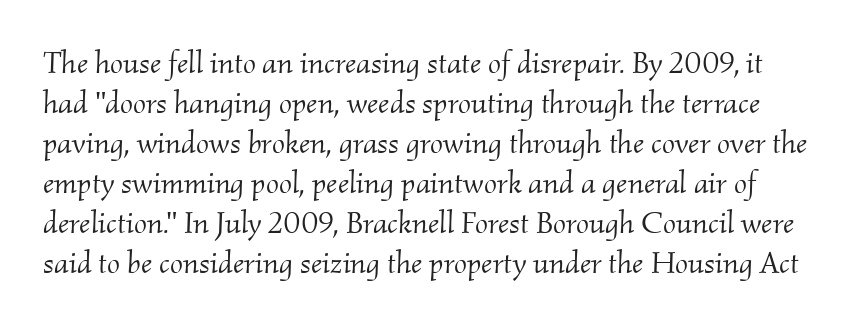
This reads as an unemphasized weight, regular at the heaviest. Line spacing here is normal. The face used here is rendered with its standard letterfit. Spacing verdict: proportional, widths tailored to each character.
